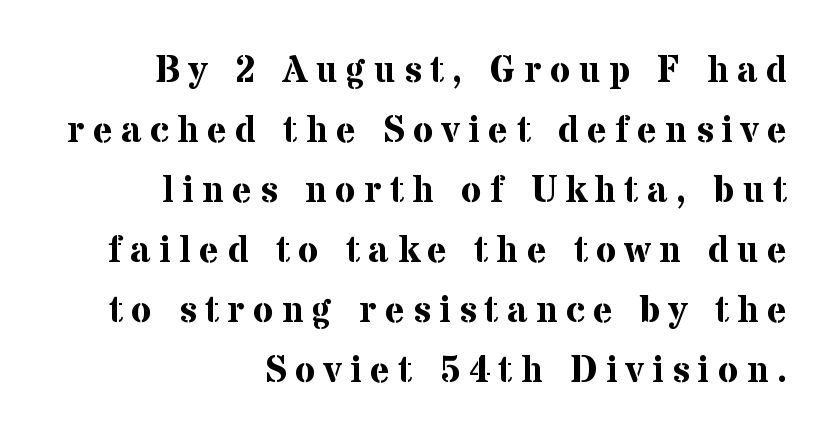
The image shows 37 px bold serif type, upright; set right-aligned, normal line spacing (1.62x), unusually wide letter spacing (+0.23 em), not underlined; medium stroke contrast and a medium x-height.
